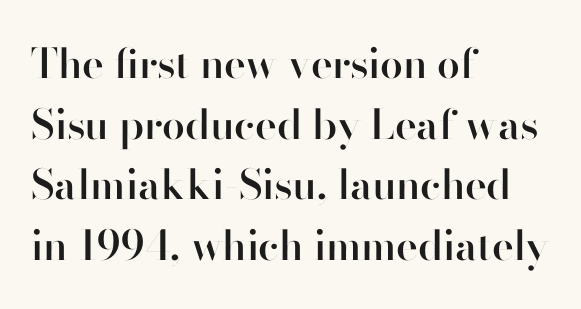
Q: Is the text bold? A: Semi-bold.
Q: Is the text italic (slanted)? A: No, it is upright.
Q: Is the typeface a serif or a sans-serif typeface? A: Sans-serif.
Q: Is the text underlined? A: No.
Q: How is the paragraph aligned? A: Left-aligned.
Q: Is the spacing between letters normal or unusually wide? A: Normal.
Q: Is the spacing between lines tight, normal or loose? A: Normal.
Q: Width (condensed, normal, or wide)? A: Normal.
Q: Stroke contrast? A: High.
Q: x-height? A: Small.
Q: Monospaced? A: No.
